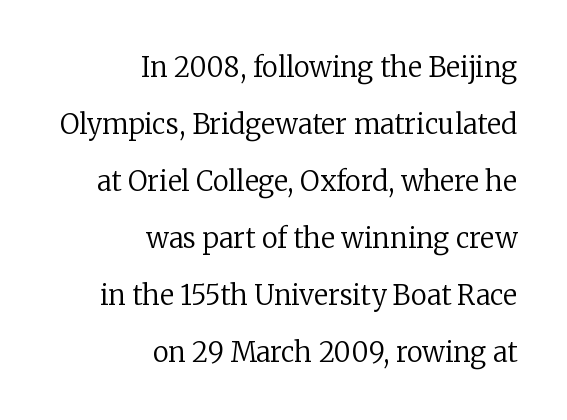
Underline: absent. It's the straight-up-and-down kind of type. One-word summary of the alignment: right. Nothing heavy about these letters — not bold at all. Each new line begins a long way beneath the previous one. What stands out about the letter spacing? Nothing — it is the standard amount.
